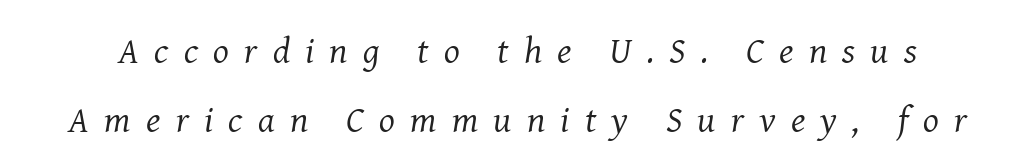
The image shows 37 px regular-weight serif type, italic (leaning right); set line spacing 1.86x, unusually wide letter spacing (+0.41 em), not underlined; medium stroke contrast and a medium x-height.
